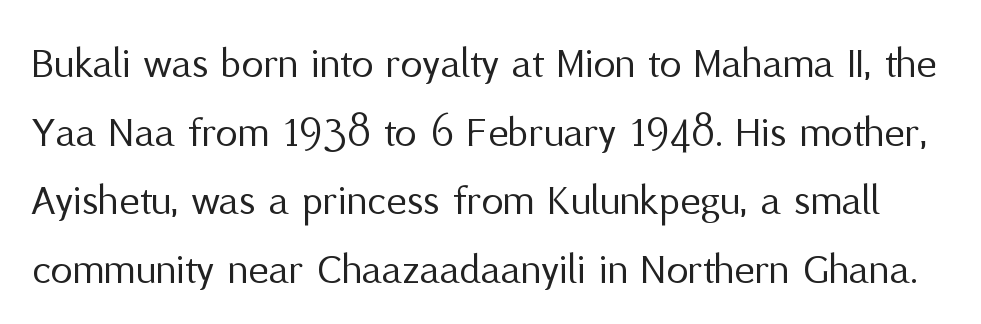
The image shows 44 px regular-weight sans-serif type, upright; set normal line spacing (1.56x), normal letter spacing, not underlined; medium stroke contrast and a medium x-height.
